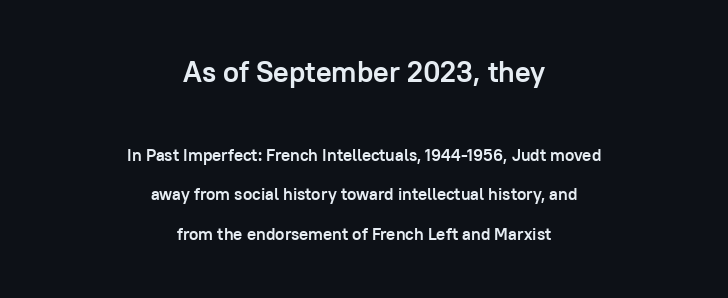
The image shows 29 px semibold sans-serif type, upright; set centered, loose line spacing (2.33x), normal letter spacing, not underlined; the first (top) block is 1.71x larger; low stroke contrast and a medium x-height.
